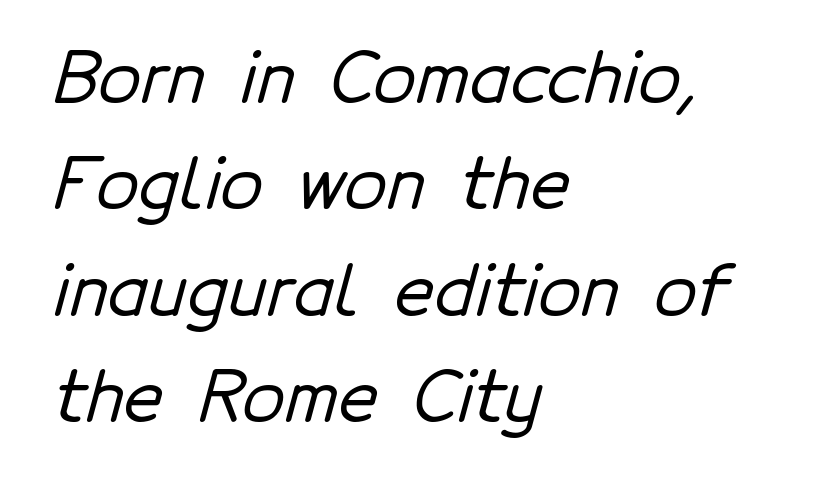
{"serif": "no", "width": "normal", "stroke_contrast": "low", "x_height": "medium", "monospaced": "no", "underline": "no", "align": "left", "line_spacing": "normal", "line_spacing_ratio": 1.54, "letter_spacing": "normal", "letter_spacing_em": 0.0, "glyph_px": 69}
